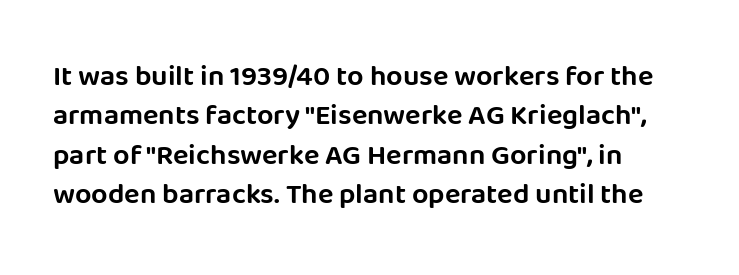
A typesetter would call this proportional, since set widths differ per character. Each letter's strokes conclude bluntly, with no projecting serifs. The passage shown stacks its lines at a standard gap. Is there any slant? The stems are plumb. Words appear dense and cohesive because spacing is normal. Casual observation: everything's shoved over to the left.
